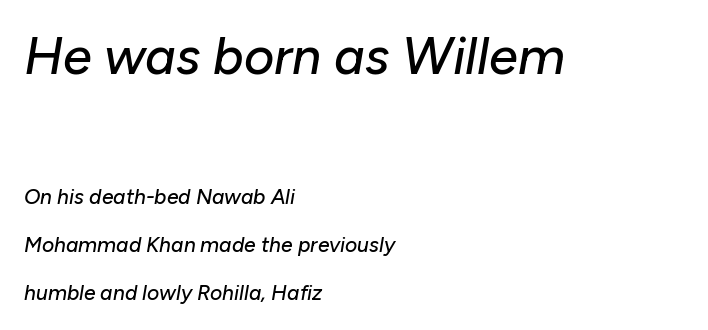
Slanted lettering throughout. Large over small — that's the arrangement of the two blocks here. The rendering anchors every line to the left-hand side. This block would shrink considerably if given ordinary leading; it's expanded now.
